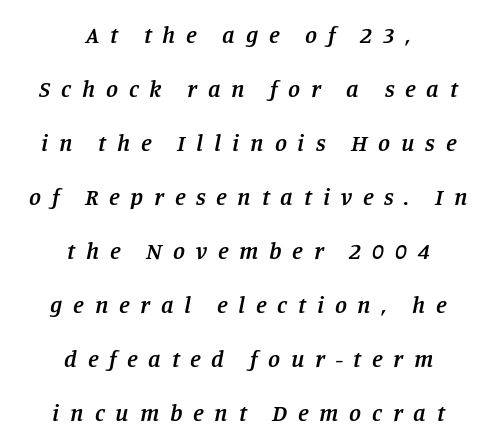
{"italic": "yes", "lean": "right", "slant_degrees": 11, "bold": "semi", "underline": "no", "align": "center", "line_spacing": "loose", "line_spacing_ratio": 2.25, "letter_spacing": "wide", "letter_spacing_em": 0.45, "glyph_px": 24}
